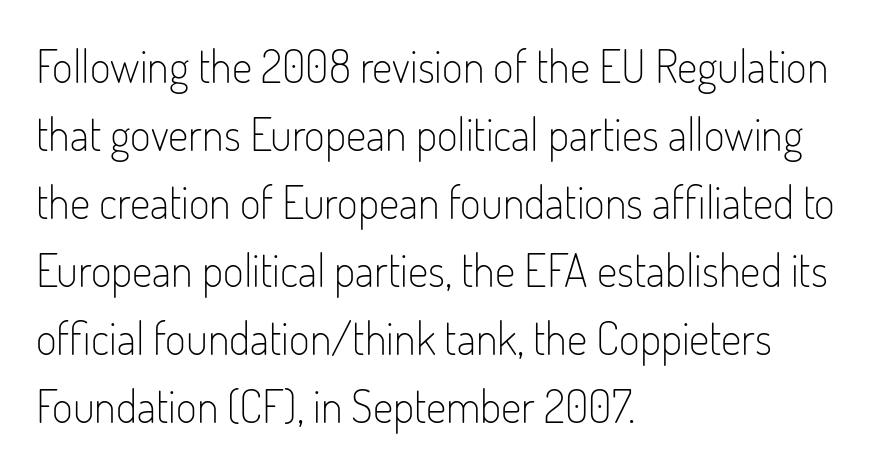
Nope, no serifs anywhere on these letters. The tracking reads as untouched default to a designer's eye. The space between consecutive lines is moderate. The typography opts for an upright posture over an oblique one. Each letter keeps its own natural width here, so spacing adapts to shape.
